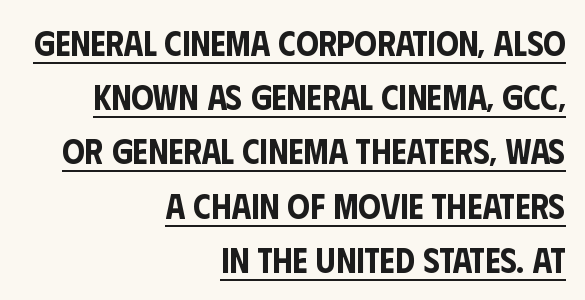
Honestly, the underline is the first thing you notice here. Characters remain perfectly vertical along every line. Serifs: no, the terminals of the letterforms are clean. Successive baselines arrive at the customary interval.
